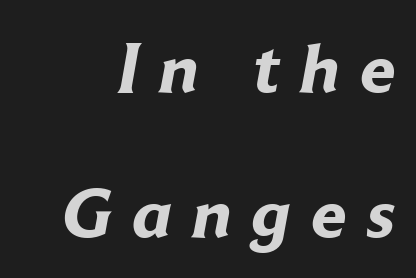
Q: Is the text bold? A: Yes.
Q: Is the typeface a serif or a sans-serif typeface? A: Sans-serif.
Q: Is the text underlined? A: No.
Q: Is the spacing between letters normal or unusually wide? A: Unusually wide.
Q: Is the spacing between lines tight, normal or loose? A: Loose.
Q: Width (condensed, normal, or wide)? A: Normal.
Q: Stroke contrast? A: Low.
Q: x-height? A: Medium.
Q: Monospaced? A: No.
